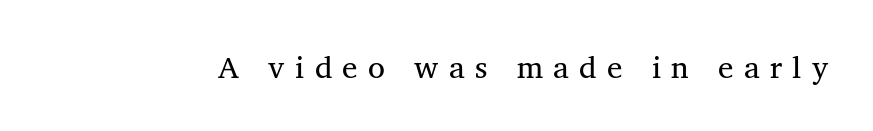
Caption: face not bold, strokes unweighted. These lines are rendered in a variable-pitch font. Do the letters lean? They stand straight. The type is letterspaced generously, with wide tracking. These lines are composed in type with serifs. The specimen omits any rule beneath the text block's lines.
